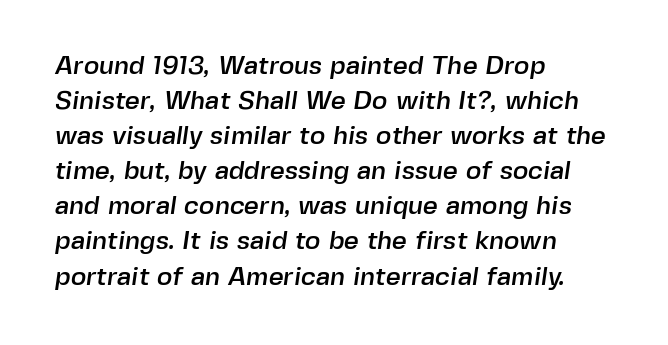
The image shows 26 px text type; set left-aligned, normal line spacing (1.35x), normal letter spacing, not underlined.
